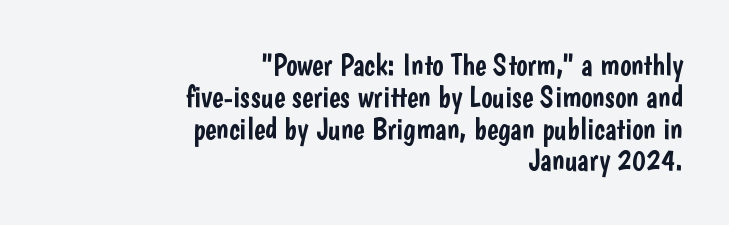
Q: Is the text italic (slanted)? A: No, it is upright.
Q: Is the typeface a serif or a sans-serif typeface? A: Sans-serif.
Q: Is the text underlined? A: No.
Q: How is the paragraph aligned? A: Right-aligned.
Q: Is the spacing between letters normal or unusually wide? A: Normal.
Q: Is the spacing between lines tight, normal or loose? A: Tight.
Q: Width (condensed, normal, or wide)? A: Condensed.
Q: Stroke contrast? A: Low.
Q: x-height? A: Medium.
Q: Monospaced? A: No.
